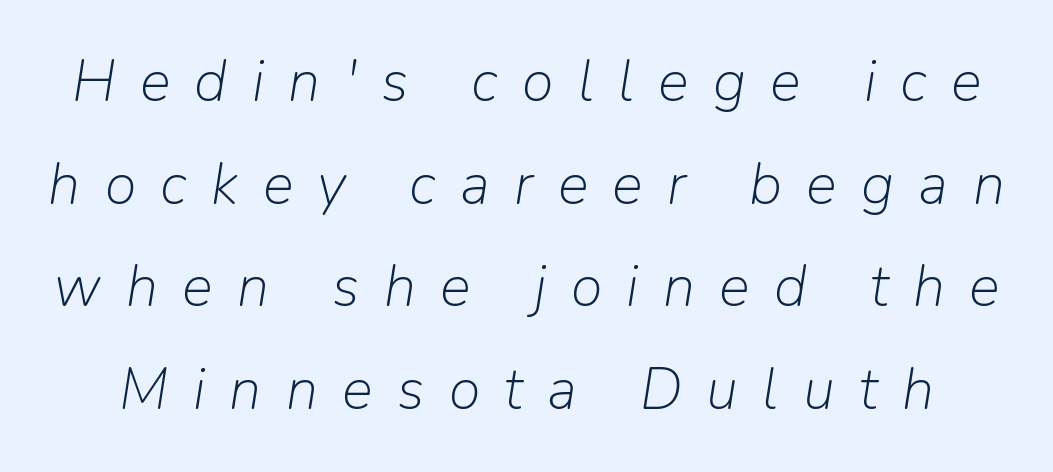
Q: Is the text bold? A: No.
Q: Is the text italic (slanted)? A: Yes, it leans right by about 9 degrees.
Q: Is the text underlined? A: No.
Q: Is the spacing between letters normal or unusually wide? A: Unusually wide.
Q: Width (condensed, normal, or wide)? A: Normal.
Q: Stroke contrast? A: Low.
Q: x-height? A: Medium.
Q: Monospaced? A: No.
